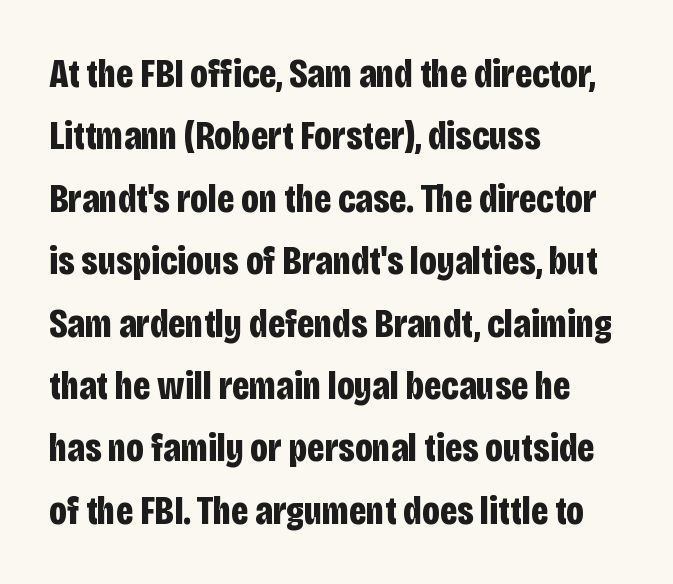
Q: Is the text bold? A: Yes.
Q: Is the text italic (slanted)? A: No, it is upright.
Q: Is the typeface a serif or a sans-serif typeface? A: Sans-serif.
Q: Is the text underlined? A: No.
Q: How is the paragraph aligned? A: Left-aligned.
Q: Is the spacing between letters normal or unusually wide? A: Normal.
Q: Is the spacing between lines tight, normal or loose? A: Normal.
Q: Width (condensed, normal, or wide)? A: Condensed.
Q: Stroke contrast? A: Low.
Q: x-height? A: Large.
Q: Monospaced? A: No.
